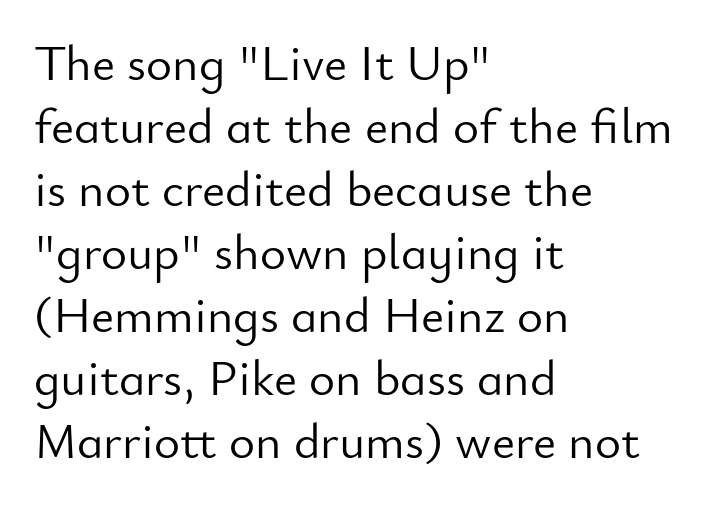
The glyphs in this specimen are sans serif. Descenders hang freely into open space. Characters follow at the spacing the type designer built in. It's the straight-up-and-down kind of type.
